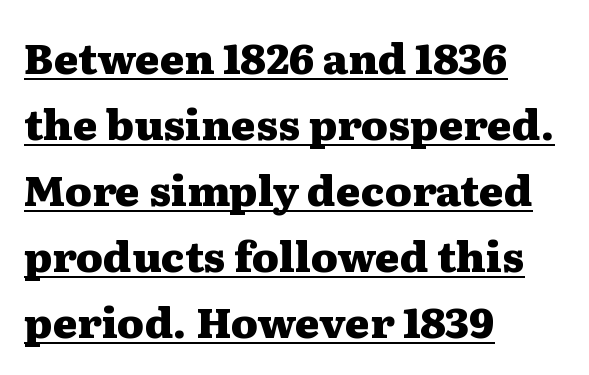
Does the lettering tilt? It doesn't — this is upright. What kind of face is this? One with serifs. In designer terms, the underline attribute is active on this setting. Strong, thick strokes mark this as bold type. The space between consecutive lines is moderate. The lines are quadded left.
